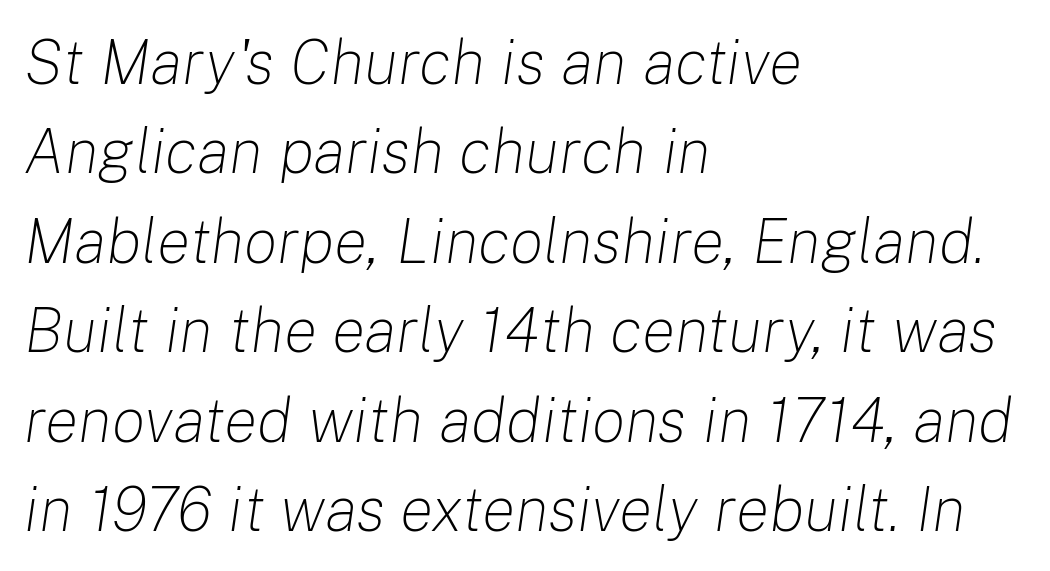
{"italic": "yes", "lean": "right", "slant_degrees": 8, "bold": "no", "weight": "light", "width": "normal", "stroke_contrast": "low", "x_height": "medium", "monospaced": "no", "underline": "no", "align": "left", "line_spacing": "normal", "line_spacing_ratio": 1.42, "letter_spacing": "normal", "letter_spacing_em": 0.0, "glyph_px": 63}
